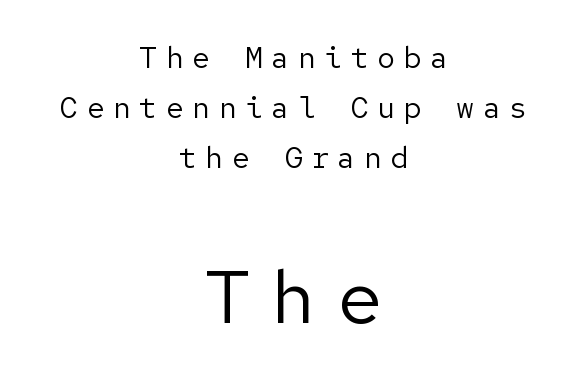
{"serif": "no", "italic": "no", "bold": "no", "weight": "regular", "width": "normal", "stroke_contrast": "low", "x_height": "medium", "underline": "no", "align": "center", "line_spacing": "normal", "line_spacing_ratio": 1.66, "letter_spacing": "wide", "letter_spacing_em": 0.28, "larger_block": "second", "size_ratio": 2.5, "glyph_px": 75}
